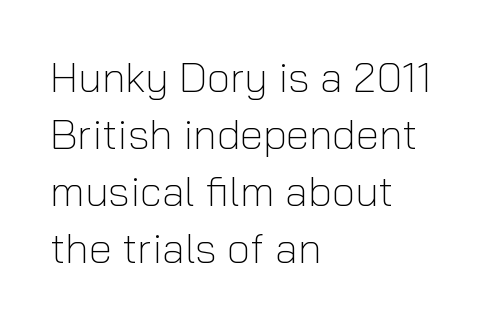
Evenly set lines give the paragraph a standard silhouette. Underline: absent. The lines in this sample share a left origin and differ only in where they stop. Characters follow at the spacing the type designer built in.
